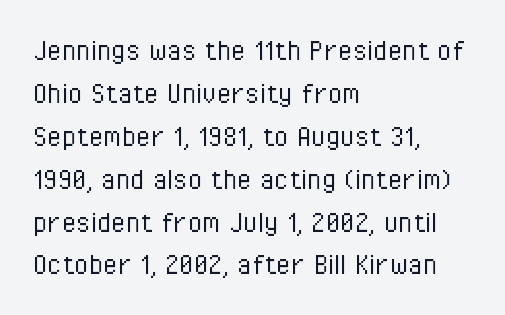
Q: Is the text bold? A: No.
Q: Is the text italic (slanted)? A: No, it is upright.
Q: Is the typeface a serif or a sans-serif typeface? A: Sans-serif.
Q: Is the text underlined? A: No.
Q: How is the paragraph aligned? A: Left-aligned.
Q: Is the spacing between letters normal or unusually wide? A: Normal.
Q: Is the spacing between lines tight, normal or loose? A: Normal.
Q: Width (condensed, normal, or wide)? A: Condensed.
Q: Stroke contrast? A: Low.
Q: x-height? A: Medium.
Q: Monospaced? A: No.
